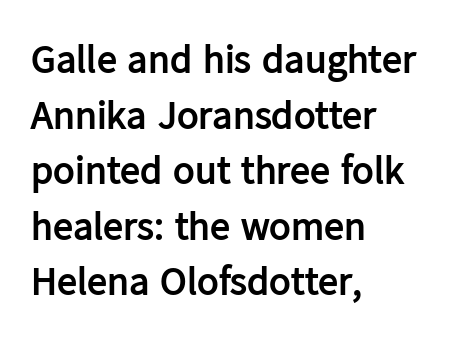
{"serif": "no", "italic": "no", "bold": "yes", "weight": "semibold", "width": "normal", "stroke_contrast": "low", "x_height": "medium", "monospaced": "no", "underline": "no", "align": "left", "line_spacing": "normal", "line_spacing_ratio": 1.39, "letter_spacing": "normal", "letter_spacing_em": 0.0, "glyph_px": 40}
